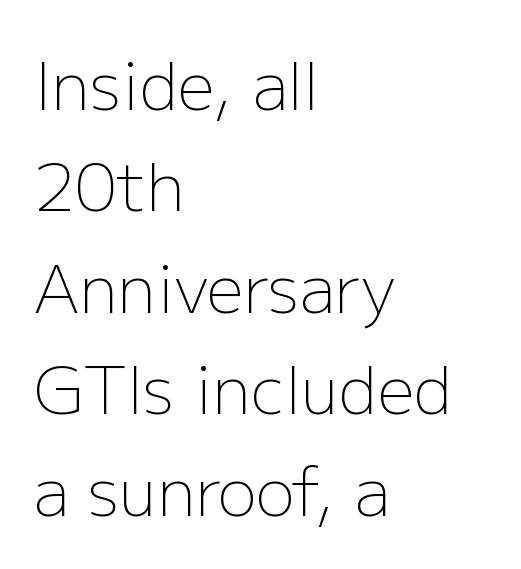
Q: Is the text bold? A: No.
Q: Is the text italic (slanted)? A: No, it is upright.
Q: Is the typeface a serif or a sans-serif typeface? A: Sans-serif.
Q: Is the text underlined? A: No.
Q: How is the paragraph aligned? A: Left-aligned.
Q: Is the spacing between letters normal or unusually wide? A: Normal.
Q: Is the spacing between lines tight, normal or loose? A: Normal.
Q: Width (condensed, normal, or wide)? A: Normal.
Q: Stroke contrast? A: Low.
Q: x-height? A: Medium.
Q: Monospaced? A: No.
